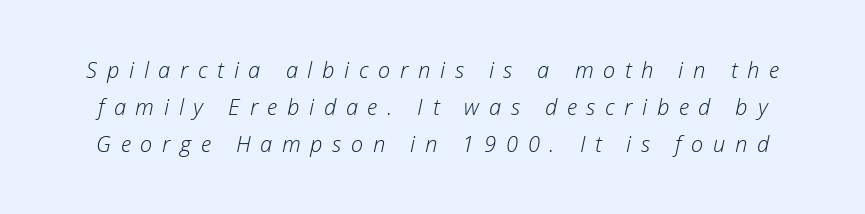
Underline: absent. Loose tracking; the words dissolve into strings of separated letters. Vertical spacing — default. The typesetting does not lean heavy: it is not bold. Is the type slanted? Yes — the strokes lean at a clear angle.
